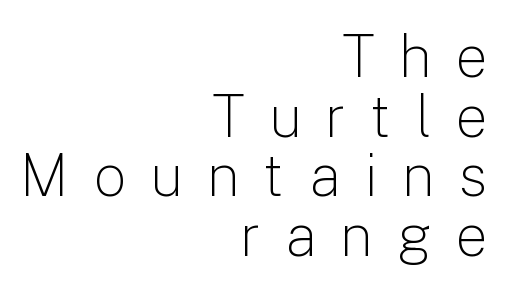
This sample has the flowing, uneven cadence of proportional lettering. A bare baseline throughout the passage. Very little white space separates one row of letters from the next. Does the lettering tilt? It doesn't — this is upright. The letters are spread apart with noticeably loose tracking.
